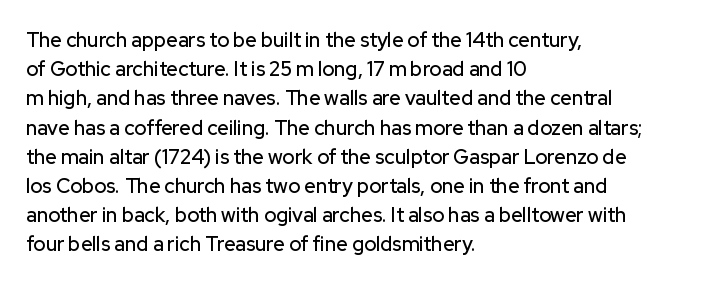
The image shows 20 px text type, upright; set left-aligned, normal line spacing (1.46x), normal letter spacing, not underlined.
